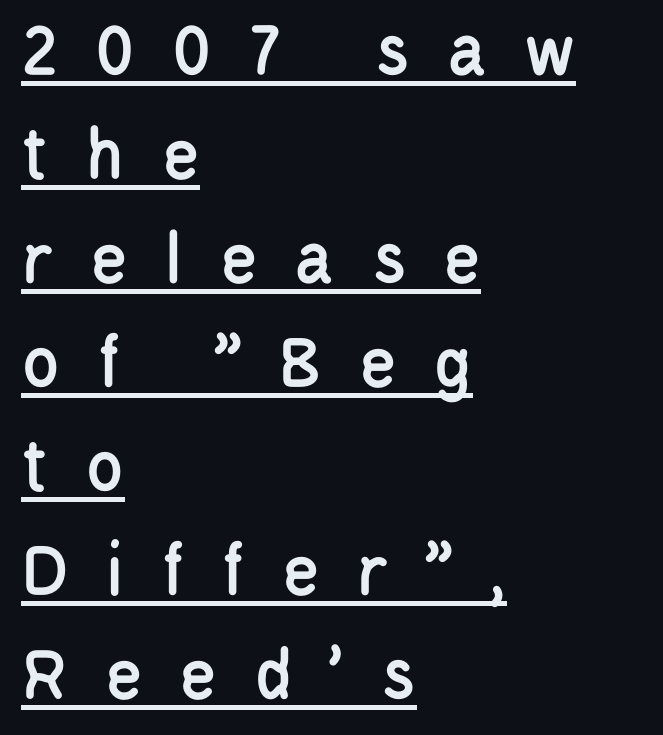
The image shows 77 px condensed sans-serif type, upright; set left-aligned, normal line spacing (1.35x), unusually wide letter spacing (+0.48 em), underlined; low stroke contrast and a large x-height.
